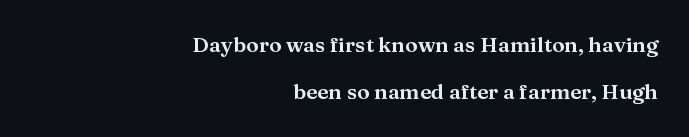
The image shows 21 px text type, upright; set right-aligned, loose line spacing (2.25x), normal letter spacing, not underlined.
